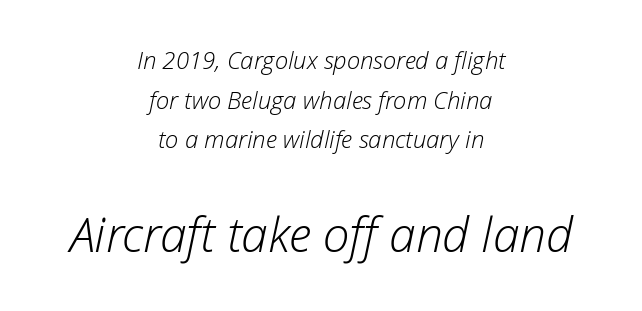
Q: Is the text bold? A: No.
Q: Is the text italic (slanted)? A: Yes, it leans right by about 12 degrees.
Q: Is the text underlined? A: No.
Q: How is the paragraph aligned? A: Centered.
Q: Is the spacing between letters normal or unusually wide? A: Normal.
Q: Is the spacing between lines tight, normal or loose? A: Normal.
Q: Which block of text is set in a larger size, the first (top) or the second (bottom)? A: The second (bottom) one.
Q: Width (condensed, normal, or wide)? A: Normal.
Q: Stroke contrast? A: Low.
Q: x-height? A: Medium.
Q: Monospaced? A: No.
